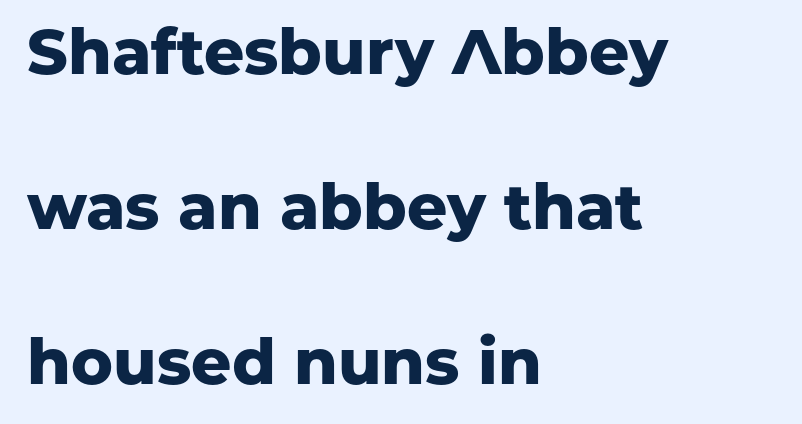
Q: Is the text bold? A: Yes.
Q: Is the text italic (slanted)? A: No, it is upright.
Q: Is the typeface a serif or a sans-serif typeface? A: Sans-serif.
Q: Is the text underlined? A: No.
Q: How is the paragraph aligned? A: Left-aligned.
Q: Is the spacing between letters normal or unusually wide? A: Normal.
Q: Is the spacing between lines tight, normal or loose? A: Loose.
Q: Width (condensed, normal, or wide)? A: Normal.
Q: Stroke contrast? A: Low.
Q: x-height? A: Medium.
Q: Monospaced? A: No.
